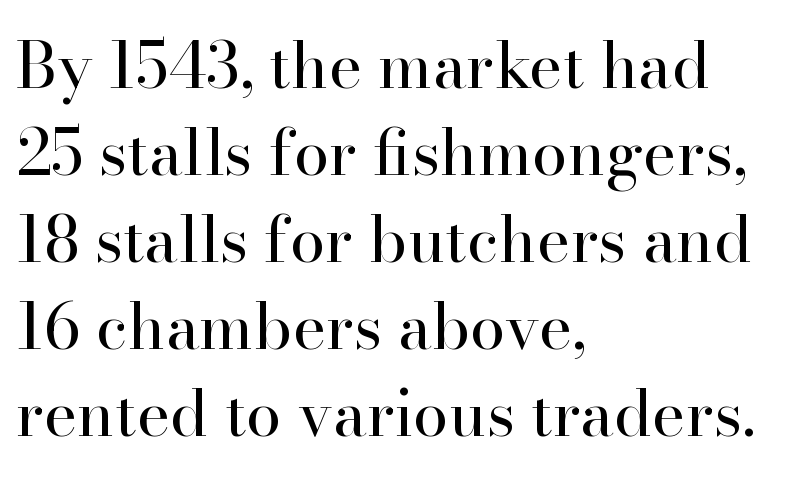
{"serif": "yes", "italic": "no", "bold": "no", "weight": "regular", "width": "normal", "stroke_contrast": "high", "x_height": "small", "monospaced": "no", "underline": "no", "align": "left", "line_spacing": "normal", "line_spacing_ratio": 1.36, "letter_spacing": "normal", "letter_spacing_em": 0.0, "glyph_px": 64}
